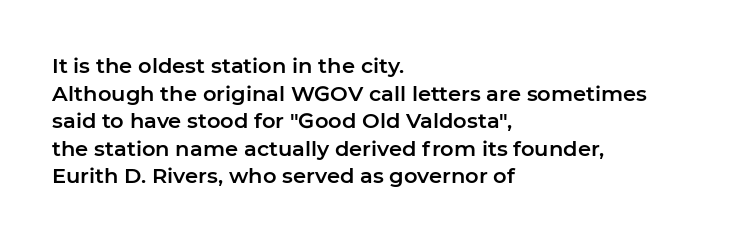
The image shows 21 px text type, upright; set left-aligned, normal line spacing (1.31x), normal letter spacing, not underlined.
